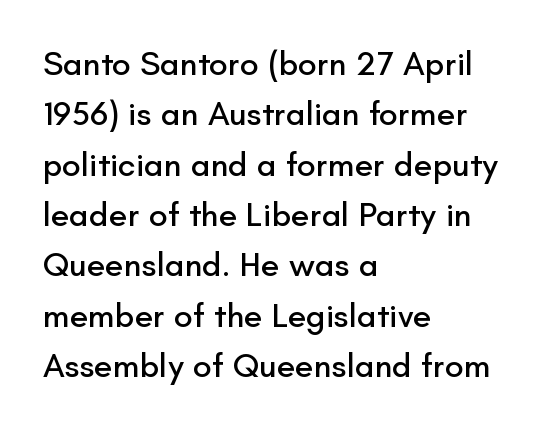
{"serif": "no", "italic": "no", "width": "normal", "stroke_contrast": "low", "x_height": "small", "monospaced": "no", "underline": "no", "align": "left", "line_spacing": "normal", "line_spacing_ratio": 1.48, "letter_spacing": "normal", "letter_spacing_em": 0.0, "glyph_px": 34}
